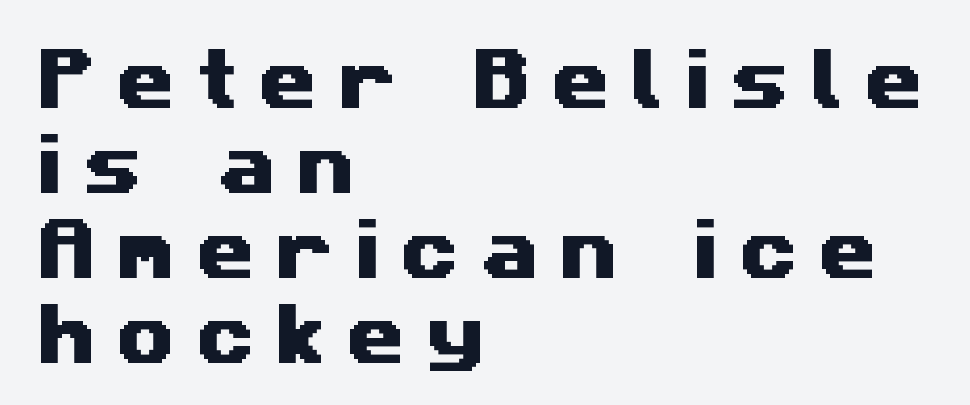
{"serif": "no", "width": "wide", "stroke_contrast": "medium", "x_height": "medium", "monospaced": "no", "underline": "no", "align": "left", "line_spacing": "normal", "line_spacing_ratio": 1.27, "letter_spacing": "wide", "letter_spacing_em": 0.31, "glyph_px": 67}
